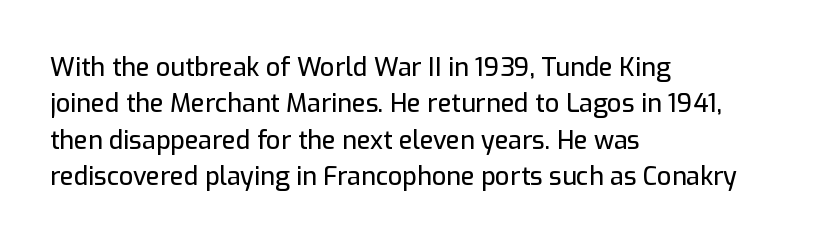
{"italic": "no", "underline": "no", "align": "left", "line_spacing": "normal", "line_spacing_ratio": 1.46, "letter_spacing": "normal", "letter_spacing_em": 0.0, "glyph_px": 25}
